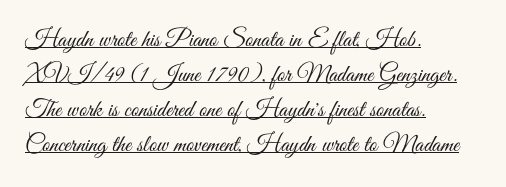
The image shows 24 px text type; set left-aligned, normal line spacing (1.46x), normal letter spacing, underlined.
